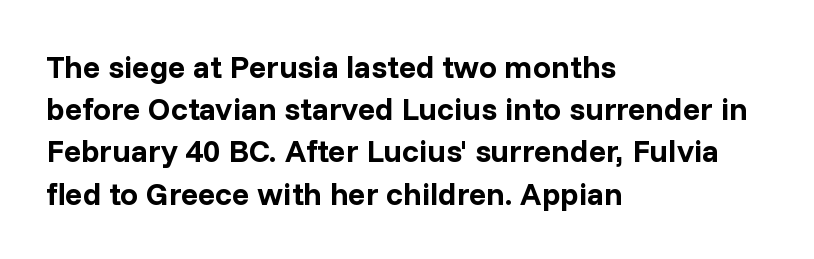
The image shows 32 px bold sans-serif type, upright; set left-aligned, normal line spacing (1.32x), normal letter spacing, not underlined; low stroke contrast and a medium x-height.
